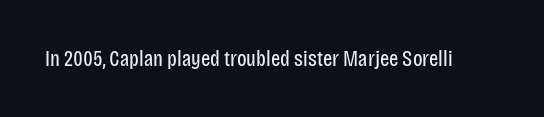
{"italic": "no", "bold": "no", "underline": "no", "letter_spacing": "normal", "letter_spacing_em": 0.0, "glyph_px": 22}
